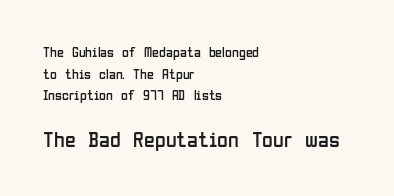
{"italic": "no", "bold": "no", "underline": "no", "align": "left", "line_spacing": "normal", "line_spacing_ratio": 1.54, "letter_spacing": "normal", "letter_spacing_em": 0.0, "larger_block": "second", "size_ratio": 1.57, "glyph_px": 22}
